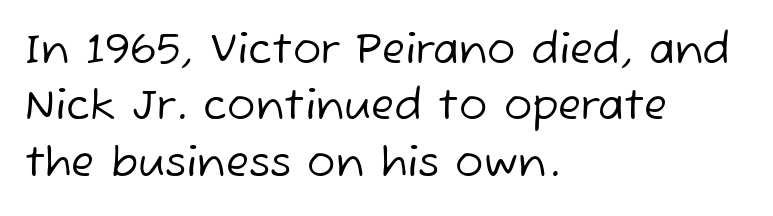
Each letter's strokes conclude bluntly, with no projecting serifs. No letter is thick-stroked: the sample isn't bold. Interline gaps are of average width in this sample. Caption: multi-line text, flush left, ragged right.
